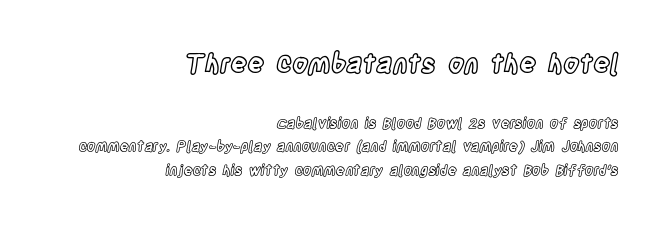
The rendering uses a moderate line-height, typical for paragraphs. Typesetter's note — upper block bumped up in size, lower block left smaller. Characters follow at the spacing the type designer built in. Check the space under the baseline: it is left empty.
